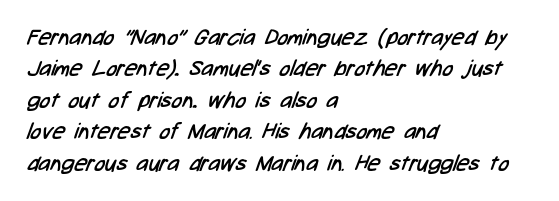
Q: Is the text bold? A: No.
Q: Is the text underlined? A: No.
Q: How is the paragraph aligned? A: Left-aligned.
Q: Is the spacing between letters normal or unusually wide? A: Normal.
Q: Is the spacing between lines tight, normal or loose? A: Normal.
